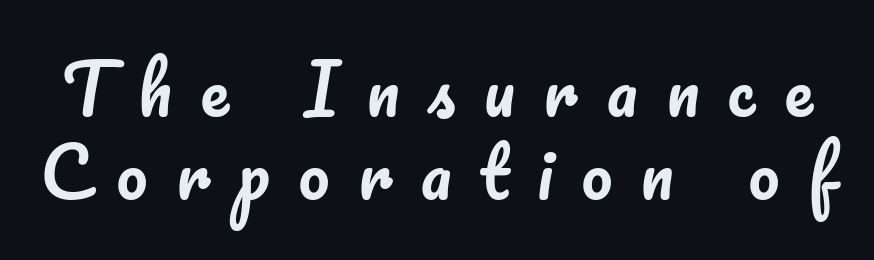
The image shows 69 px text type; set line spacing 1.21x, unusually wide letter spacing (+0.41 em), not underlined; low stroke contrast and a small x-height.
